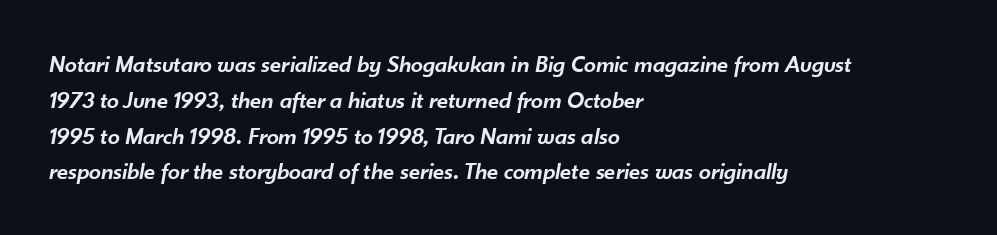
The image shows 24 px text type, italic (leaning right); set left-aligned, normal line spacing (1.49x), normal letter spacing, not underlined.
